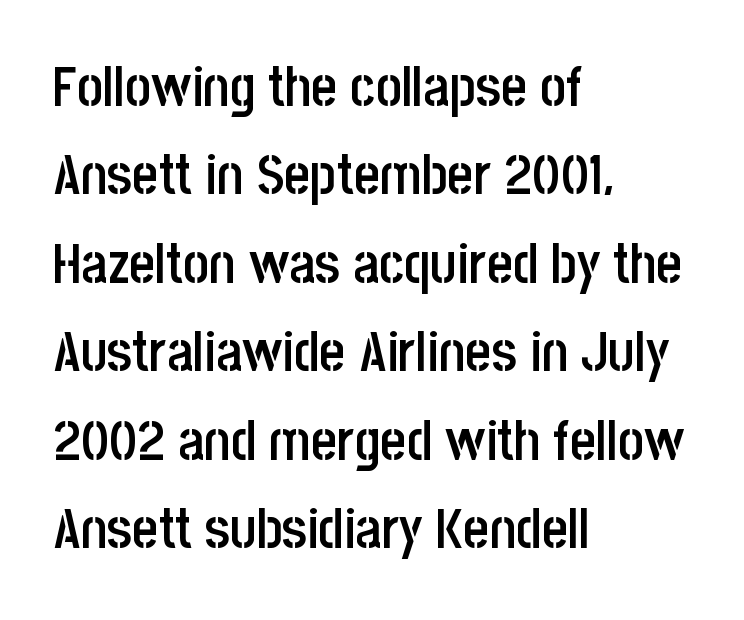
{"serif": "no", "italic": "no", "bold": "semi", "weight": "semibold", "width": "condensed", "stroke_contrast": "low", "x_height": "large", "monospaced": "no", "underline": "no", "align": "left", "line_spacing": "normal", "line_spacing_ratio": 1.58, "letter_spacing": "normal", "letter_spacing_em": 0.0, "glyph_px": 56}
